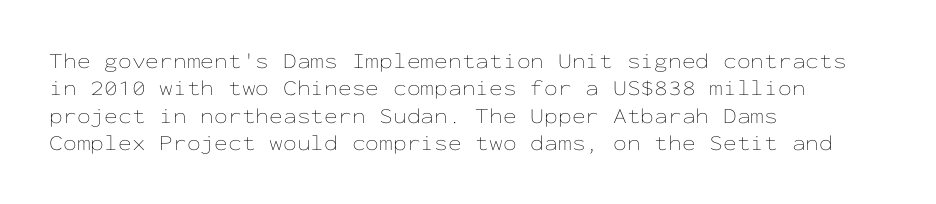
Q: Is the text bold? A: No.
Q: Is the text italic (slanted)? A: No, it is upright.
Q: Is the text underlined? A: No.
Q: How is the paragraph aligned? A: Left-aligned.
Q: Is the spacing between letters normal or unusually wide? A: Normal.
